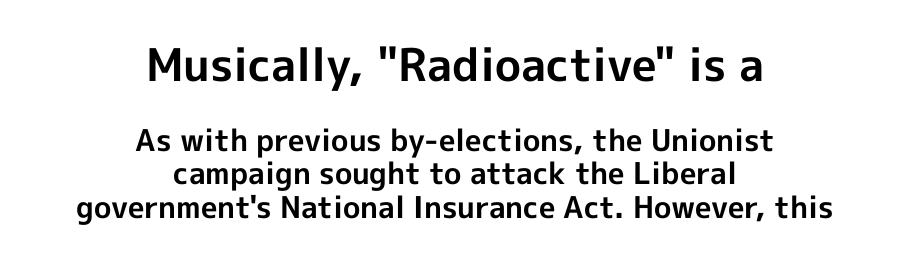
Q: Is the text bold? A: Yes.
Q: Is the text italic (slanted)? A: No, it is upright.
Q: Is the typeface a serif or a sans-serif typeface? A: Sans-serif.
Q: Is the text underlined? A: No.
Q: How is the paragraph aligned? A: Centered.
Q: Is the spacing between letters normal or unusually wide? A: Normal.
Q: Is the spacing between lines tight, normal or loose? A: Tight.
Q: Which block of text is set in a larger size, the first (top) or the second (bottom)? A: The first (top) one.
Q: Width (condensed, normal, or wide)? A: Normal.
Q: x-height? A: Medium.
Q: Monospaced? A: No.
